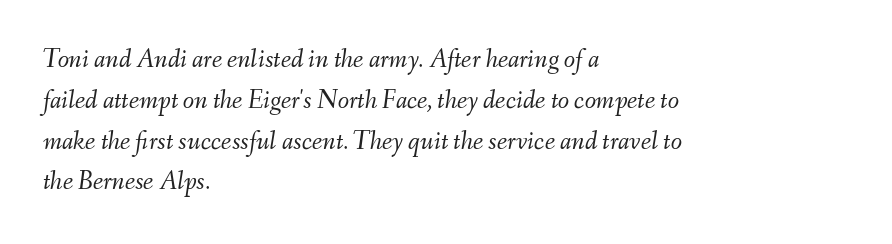
The image shows 26 px text type, italic (leaning right); set left-aligned, normal line spacing (1.57x), normal letter spacing, not underlined.
